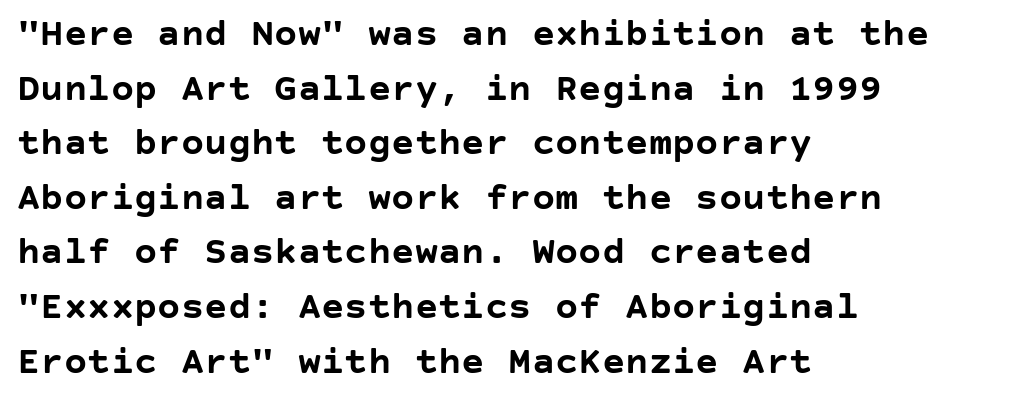
Q: Is the text bold? A: Yes.
Q: Is the text italic (slanted)? A: No, it is upright.
Q: Is the typeface a serif or a sans-serif typeface? A: Sans-serif.
Q: Is the text underlined? A: No.
Q: How is the paragraph aligned? A: Left-aligned.
Q: Is the spacing between letters normal or unusually wide? A: Normal.
Q: Is the spacing between lines tight, normal or loose? A: Normal.
Q: Width (condensed, normal, or wide)? A: Normal.
Q: Stroke contrast? A: Low.
Q: x-height? A: Large.
